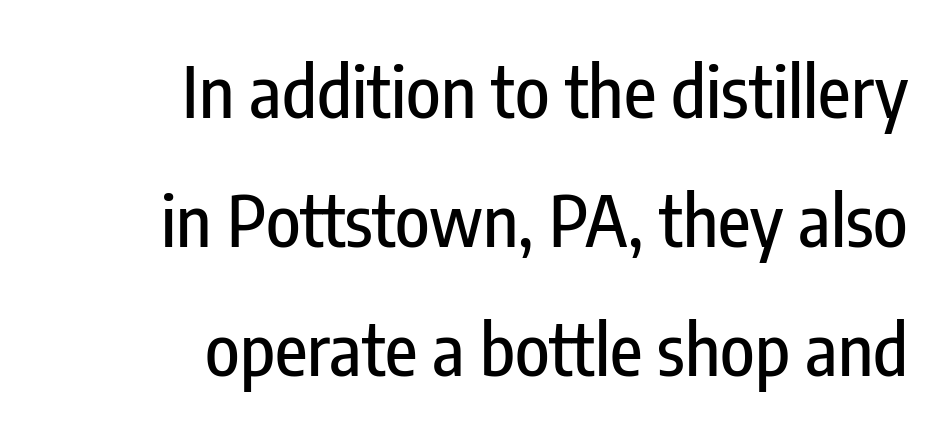
The font's upright variant was chosen for this text. Underline: absent. Are there feet on the stems? There aren't — it's a sans. All the whitespace from short lines collects on the left. A typesetter would call this proportional, since set widths differ per character. Standard letterfit; no display-style spreading of the glyphs.
